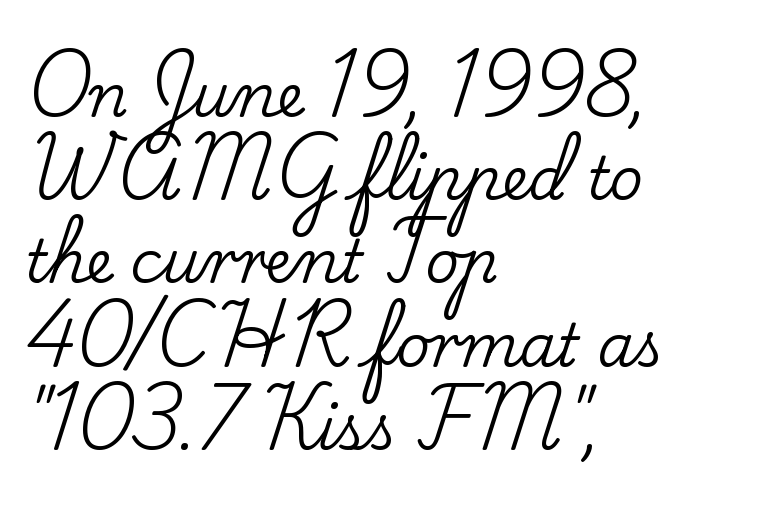
The image shows 59 px serif type; set left-aligned, normal line spacing (1.41x), normal letter spacing, not underlined; low stroke contrast and a small x-height.
